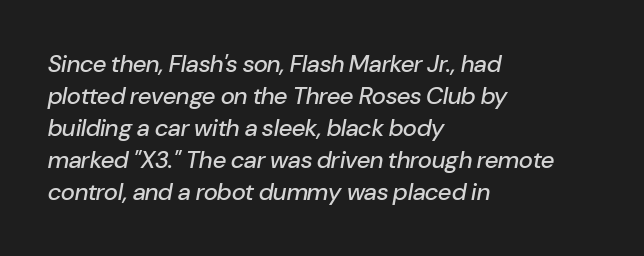
Q: Is the text italic (slanted)? A: Yes, it leans right by about 10 degrees.
Q: Is the text underlined? A: No.
Q: How is the paragraph aligned? A: Left-aligned.
Q: Is the spacing between letters normal or unusually wide? A: Normal.
Q: Is the spacing between lines tight, normal or loose? A: Normal.
